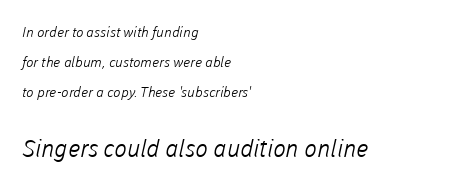
Q: Is the text bold? A: No.
Q: Is the text underlined? A: No.
Q: How is the paragraph aligned? A: Left-aligned.
Q: Is the spacing between letters normal or unusually wide? A: Normal.
Q: Is the spacing between lines tight, normal or loose? A: Loose.
Q: Which block of text is set in a larger size, the first (top) or the second (bottom)? A: The second (bottom) one.
